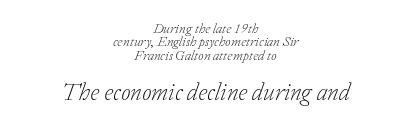
The image shows 24 px text type, italic (leaning right); set centered, tight line spacing (0.95x), normal letter spacing, not underlined; the second (bottom) block is 1.71x larger.
